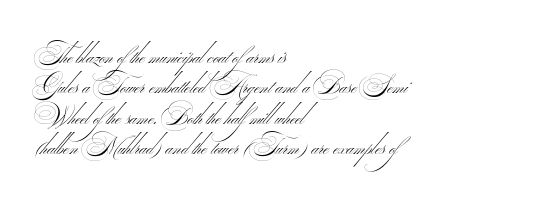
The image shows 24 px text type; set left-aligned, normal line spacing (1.27x), normal letter spacing, not underlined.
